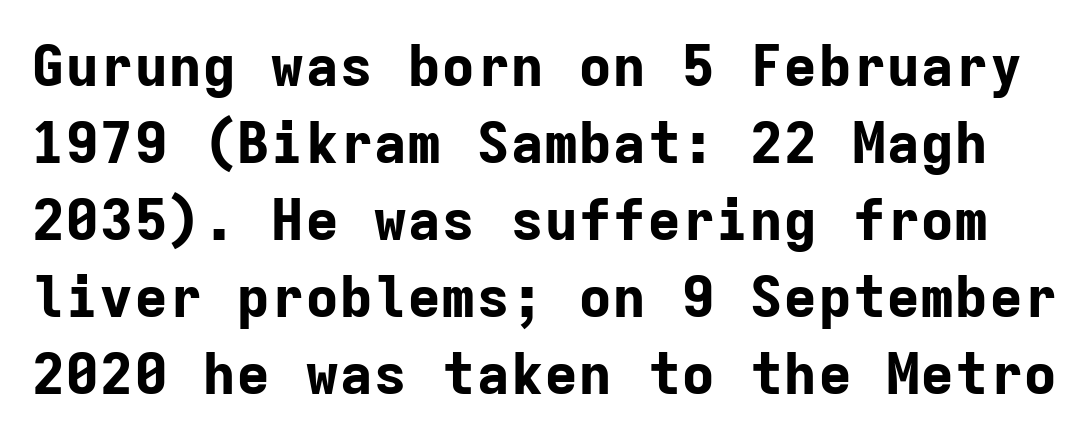
{"serif": "no", "italic": "no", "bold": "yes", "weight": "bold", "width": "normal", "stroke_contrast": "low", "x_height": "medium", "monospaced": "yes", "underline": "no", "line_spacing": "normal", "line_spacing_ratio": 1.35, "letter_spacing": "normal", "letter_spacing_em": 0.0, "glyph_px": 57}
